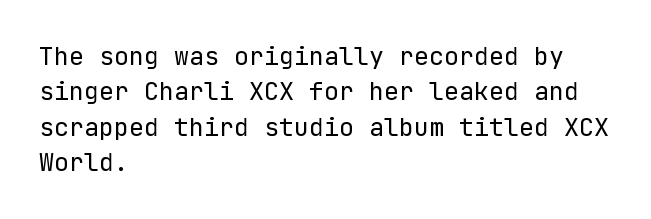
Plain, unruled lines of type. Is the type heavy? It reads as light-to-regular instead. Interline gaps are of average width in this sample. In terms of posture, this sample is upright. These lines are set flush left with a ragged right edge. Nothing unusual about the tracking: characters are spaced as the font intends.
